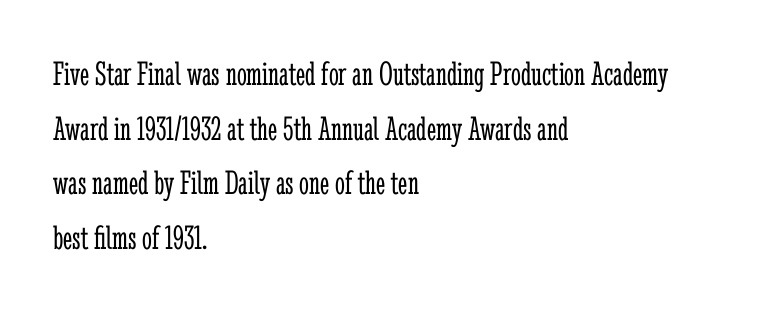
{"serif": "yes", "italic": "no", "bold": "no", "weight": "light", "width": "condensed", "stroke_contrast": "low", "x_height": "medium", "monospaced": "no", "underline": "no", "align": "left", "line_spacing": "normal", "line_spacing_ratio": 1.56, "letter_spacing": "normal", "letter_spacing_em": 0.0, "glyph_px": 35}
